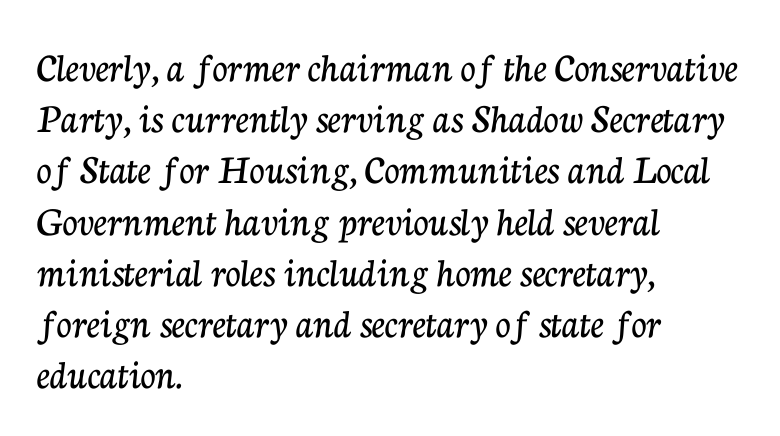
{"serif": "yes", "width": "normal", "stroke_contrast": "low", "x_height": "medium", "monospaced": "no", "underline": "no", "align": "left", "line_spacing_ratio": 1.22, "letter_spacing": "normal", "letter_spacing_em": 0.0, "glyph_px": 42}
